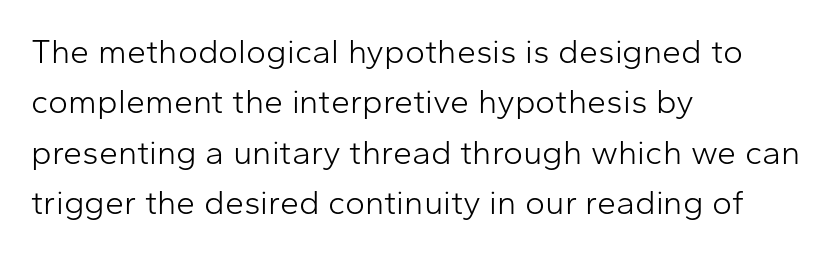
The image shows 34 px light sans-serif type, upright; set left-aligned, normal line spacing (1.48x), normal letter spacing, not underlined; low stroke contrast and a medium x-height.
